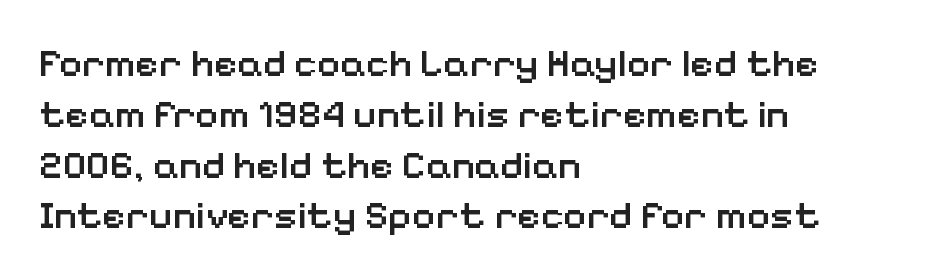
The image shows 40 px semibold sans-serif type, upright; set left-aligned, normal line spacing (1.27x), normal letter spacing, not underlined; low stroke contrast and a medium x-height.
